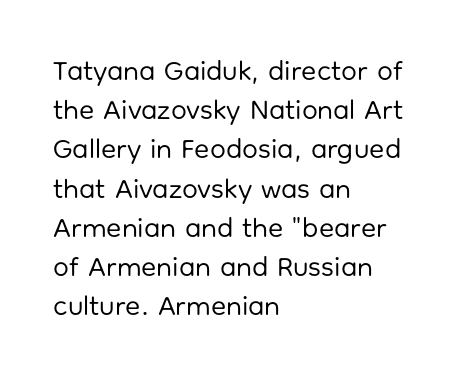
{"serif": "no", "italic": "no", "bold": "no", "weight": "regular", "width": "normal", "stroke_contrast": "low", "x_height": "medium", "monospaced": "no", "underline": "no", "align": "left", "line_spacing": "normal", "line_spacing_ratio": 1.4, "letter_spacing": "normal", "letter_spacing_em": 0.0, "glyph_px": 28}
